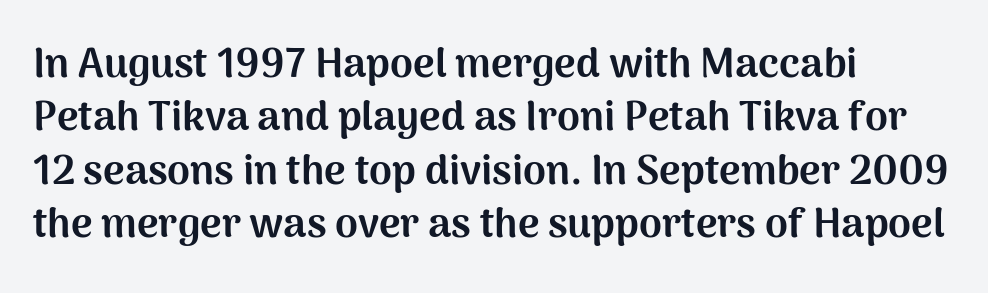
Compared with a centered layout, this one pins lines to the left instead. Compared with an ordinary text face, these strokes are far heavier — a full bold. Check the space under the baseline: it is left empty. Tracking here is standard; glyphs follow each other at the usual distance. To sum up the face: it is a sans, with no serifs. Notice how the stems are strictly vertical — no italics here.
